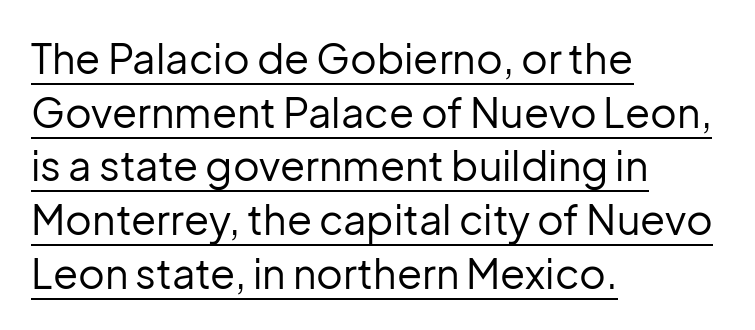
The image shows 41 px regular-weight sans-serif type, upright; set left-aligned, normal line spacing (1.31x), normal letter spacing, underlined; low stroke contrast and a medium x-height.
